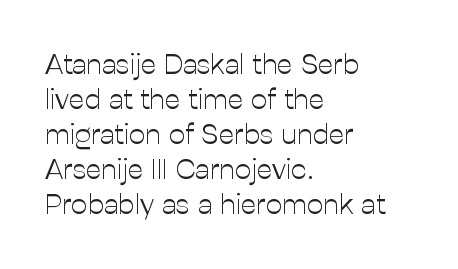
The image shows 29 px light sans-serif type, upright; set left-aligned, line spacing 1.21x, normal letter spacing, not underlined; low stroke contrast and a medium x-height.
